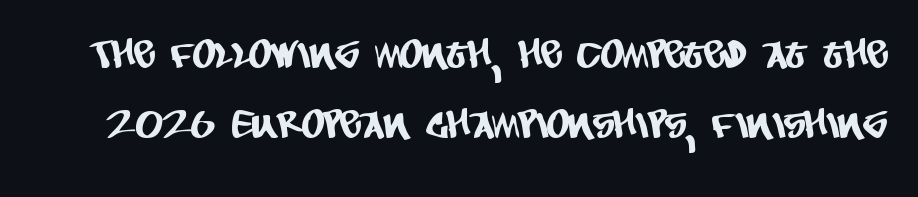
The image shows 39 px condensed sans-serif type; set line spacing 1.8x, normal letter spacing, not underlined; low stroke contrast and a large x-height.
